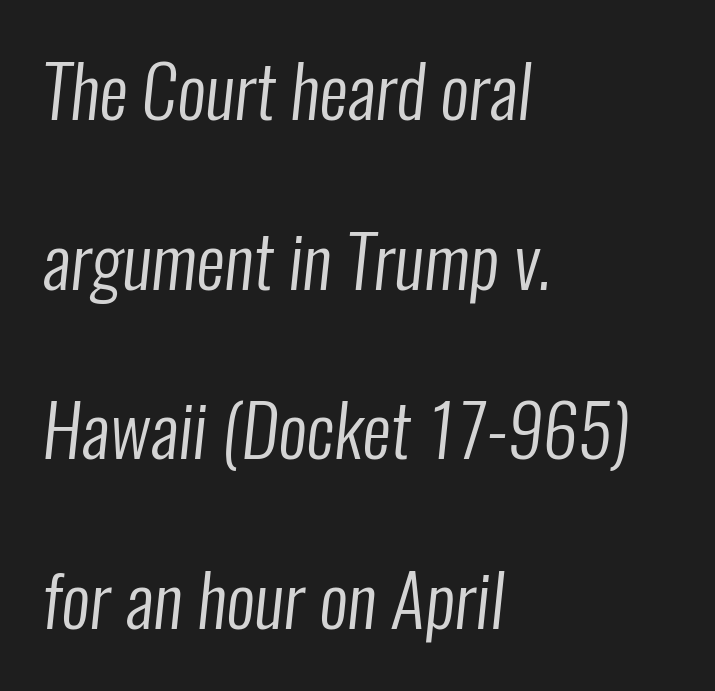
The image shows 71 px regular-weight, condensed sans-serif type; set left-aligned, loose line spacing (2.39x), normal letter spacing, not underlined; low stroke contrast and a medium x-height.
